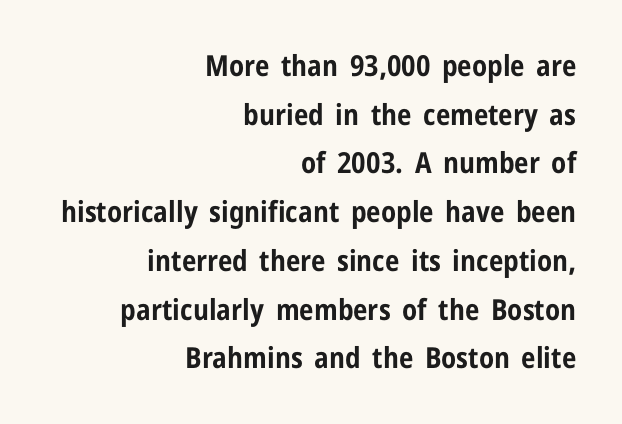
{"serif": "no", "italic": "no", "bold": "yes", "weight": "bold", "width": "condensed", "stroke_contrast": "low", "x_height": "medium", "monospaced": "no", "underline": "no", "align": "right", "line_spacing": "normal", "line_spacing_ratio": 1.68, "letter_spacing": "normal", "letter_spacing_em": 0.0, "glyph_px": 29}
